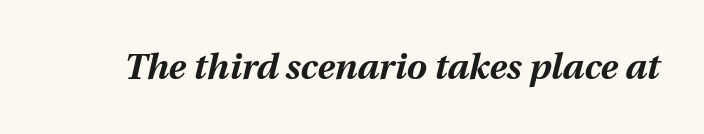
{"italic": "yes", "lean": "right", "slant_degrees": 12, "bold": "yes", "weight": "bold", "width": "normal", "stroke_contrast": "medium", "x_height": "medium", "monospaced": "no", "underline": "no", "letter_spacing": "normal", "letter_spacing_em": 0.0, "glyph_px": 36}
